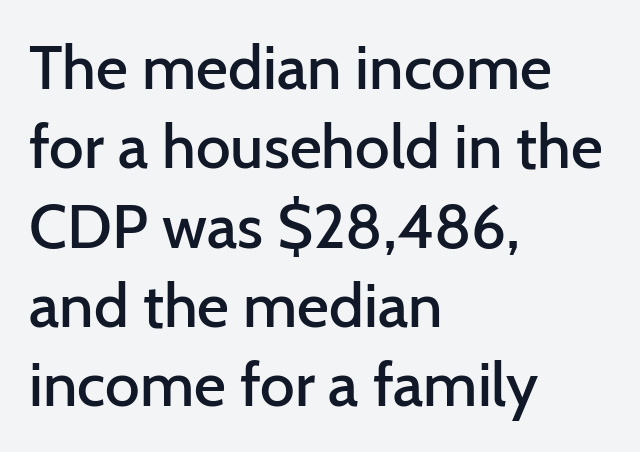
{"serif": "no", "italic": "no", "bold": "semi", "weight": "semibold", "width": "normal", "stroke_contrast": "low", "x_height": "medium", "monospaced": "no", "underline": "no", "align": "left", "line_spacing": "normal", "line_spacing_ratio": 1.28, "letter_spacing": "normal", "letter_spacing_em": 0.0, "glyph_px": 62}
